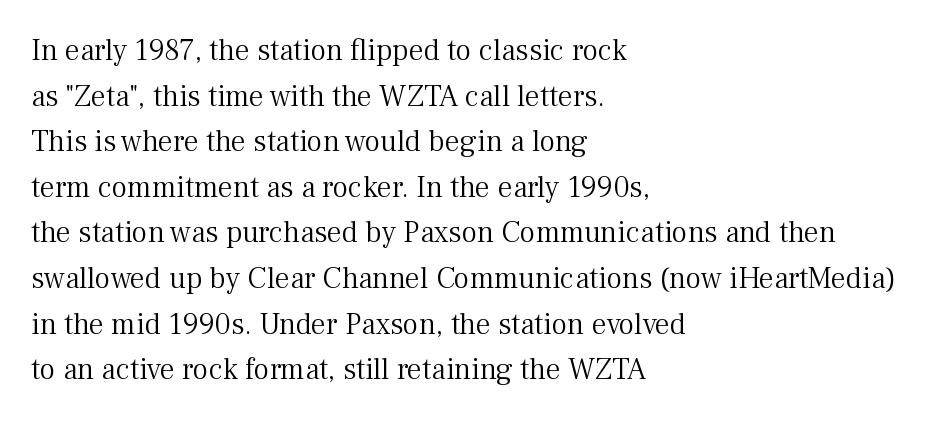
{"serif": "yes", "italic": "no", "bold": "no", "weight": "light", "width": "normal", "stroke_contrast": "medium", "x_height": "medium", "monospaced": "no", "underline": "no", "align": "left", "line_spacing": "normal", "line_spacing_ratio": 1.52, "letter_spacing": "normal", "letter_spacing_em": 0.0, "glyph_px": 30}
